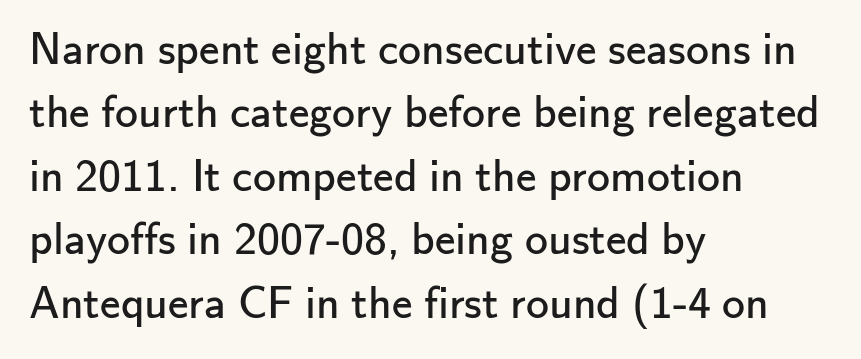
Q: Is the text bold? A: No.
Q: Is the text italic (slanted)? A: No, it is upright.
Q: Is the typeface a serif or a sans-serif typeface? A: Sans-serif.
Q: Is the text underlined? A: No.
Q: How is the paragraph aligned? A: Left-aligned.
Q: Is the spacing between letters normal or unusually wide? A: Normal.
Q: Is the spacing between lines tight, normal or loose? A: Normal.
Q: Width (condensed, normal, or wide)? A: Normal.
Q: Stroke contrast? A: Low.
Q: x-height? A: Small.
Q: Monospaced? A: No.
